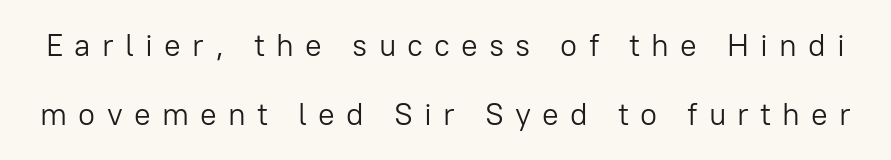
{"serif": "no", "italic": "no", "bold": "no", "weight": "light", "width": "normal", "stroke_contrast": "low", "x_height": "medium", "monospaced": "no", "underline": "no", "line_spacing": "loose", "line_spacing_ratio": 2.24, "letter_spacing": "wide", "letter_spacing_em": 0.36, "glyph_px": 31}
